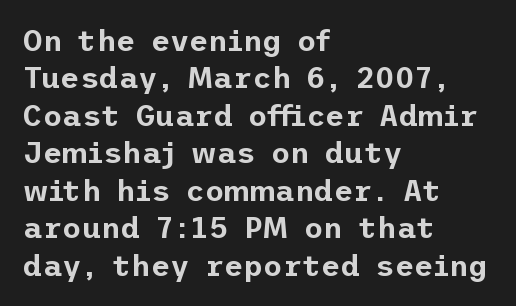
The image shows 30 px sans-serif type, upright; set left-aligned, normal line spacing (1.25x), normal letter spacing, not underlined; low stroke contrast and a medium x-height.
